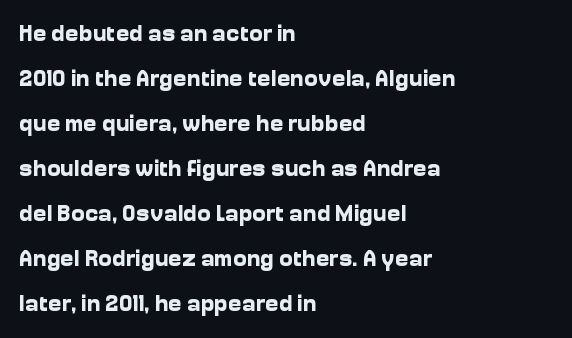
{"italic": "no", "bold": "yes", "underline": "no", "align": "left", "line_spacing": "loose", "line_spacing_ratio": 1.96, "letter_spacing": "normal", "letter_spacing_em": 0.0, "glyph_px": 23}
